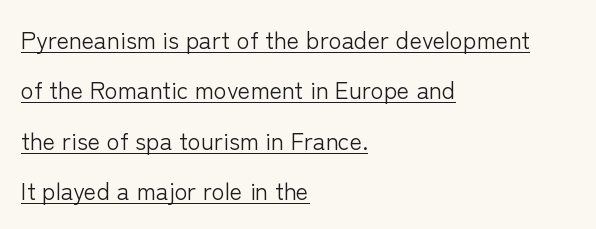
The image shows 24 px text type, upright; set left-aligned, loose line spacing (2.1x), normal letter spacing, underlined.
